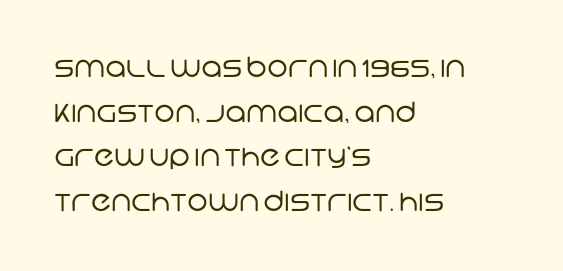
{"serif": "no", "bold": "no", "weight": "regular", "width": "normal", "stroke_contrast": "low", "x_height": "large", "monospaced": "no", "underline": "no", "align": "left", "line_spacing": "normal", "line_spacing_ratio": 1.59, "letter_spacing": "normal", "letter_spacing_em": 0.0, "glyph_px": 28}
